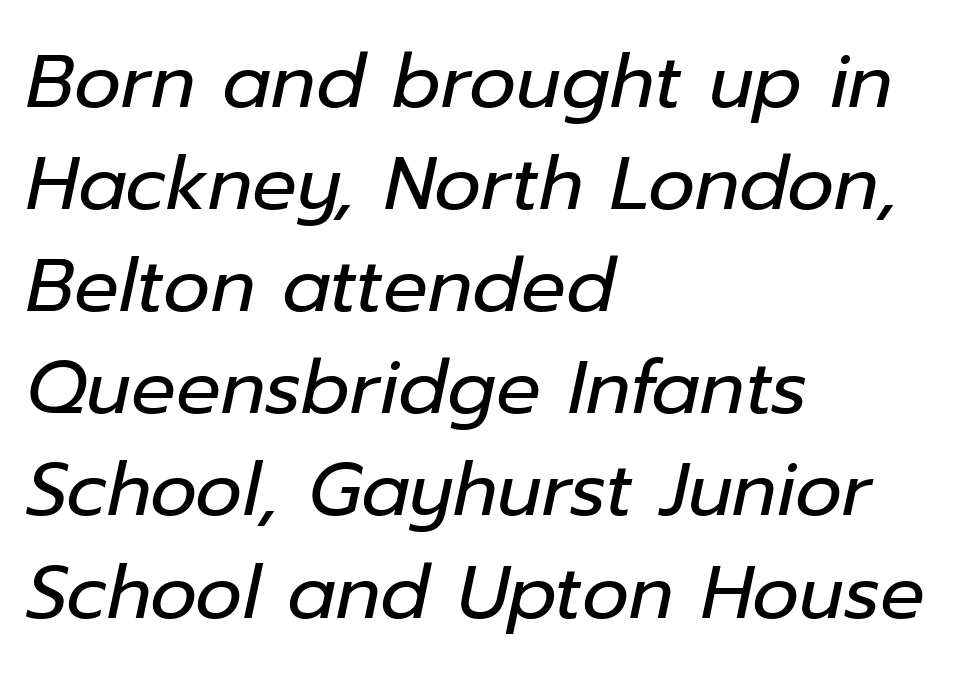
{"italic": "yes", "lean": "right", "slant_degrees": 12, "bold": "no", "weight": "regular", "width": "normal", "stroke_contrast": "low", "x_height": "medium", "monospaced": "no", "underline": "no", "align": "left", "line_spacing": "normal", "line_spacing_ratio": 1.38, "letter_spacing": "normal", "letter_spacing_em": 0.0, "glyph_px": 74}
